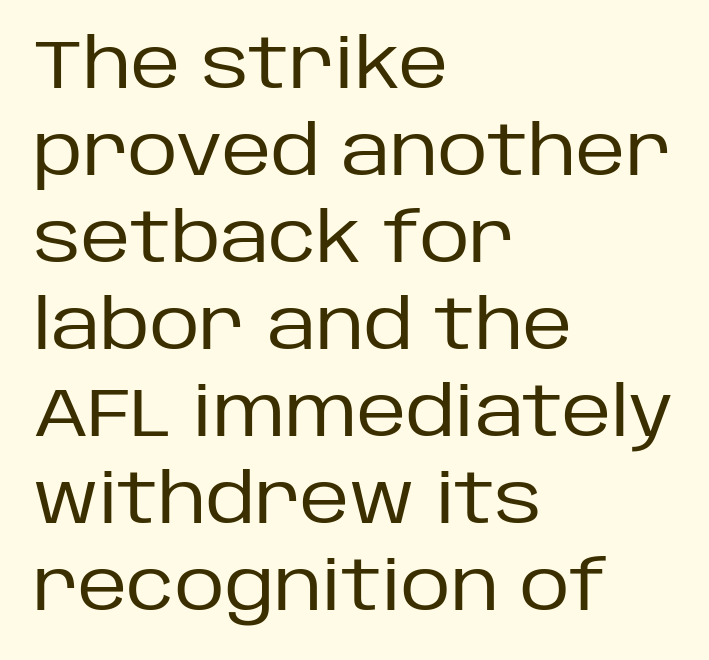
{"serif": "no", "italic": "no", "bold": "no", "weight": "regular", "width": "normal", "stroke_contrast": "low", "x_height": "large", "monospaced": "no", "underline": "no", "align": "left", "line_spacing": "normal", "line_spacing_ratio": 1.26, "letter_spacing": "normal", "letter_spacing_em": 0.0, "glyph_px": 69}
